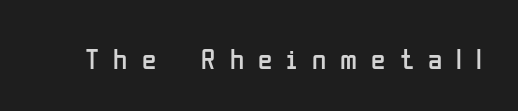
The image shows 29 px regular-weight, condensed sans-serif type, upright; set unusually wide letter spacing (+0.49 em), not underlined; low stroke contrast and a medium x-height.
